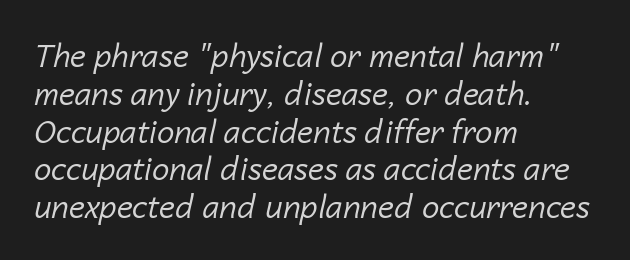
The image shows 31 px regular-weight type, italic (leaning right); set left-aligned, line spacing 1.22x, normal letter spacing, not underlined; low stroke contrast and a medium x-height.
